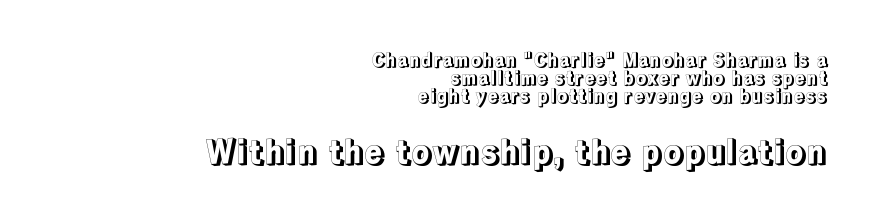
Q: Is the text italic (slanted)? A: No, it is upright.
Q: Is the text underlined? A: No.
Q: How is the paragraph aligned? A: Right-aligned.
Q: Is the spacing between letters normal or unusually wide? A: Normal.
Q: Is the spacing between lines tight, normal or loose? A: Tight.
Q: Which block of text is set in a larger size, the first (top) or the second (bottom)? A: The second (bottom) one.
Q: Width (condensed, normal, or wide)? A: Normal.
Q: x-height? A: Medium.
Q: Monospaced? A: No.
